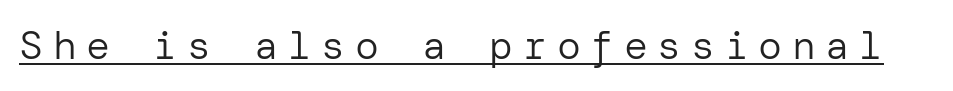
{"serif": "no", "italic": "no", "bold": "no", "weight": "regular", "width": "normal", "stroke_contrast": "low", "x_height": "medium", "underline": "yes", "letter_spacing": "wide", "letter_spacing_em": 0.24, "glyph_px": 40}
